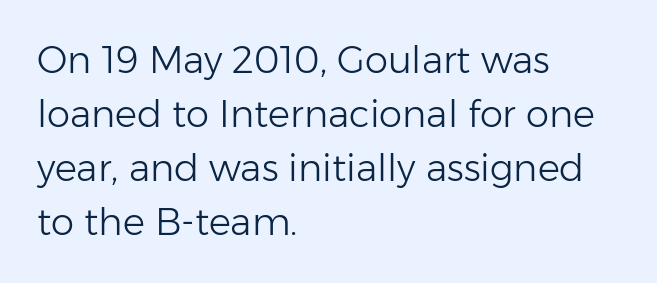
The image shows 37 px light sans-serif type, upright; set left-aligned, normal line spacing (1.46x), normal letter spacing, not underlined; low stroke contrast and a medium x-height.
